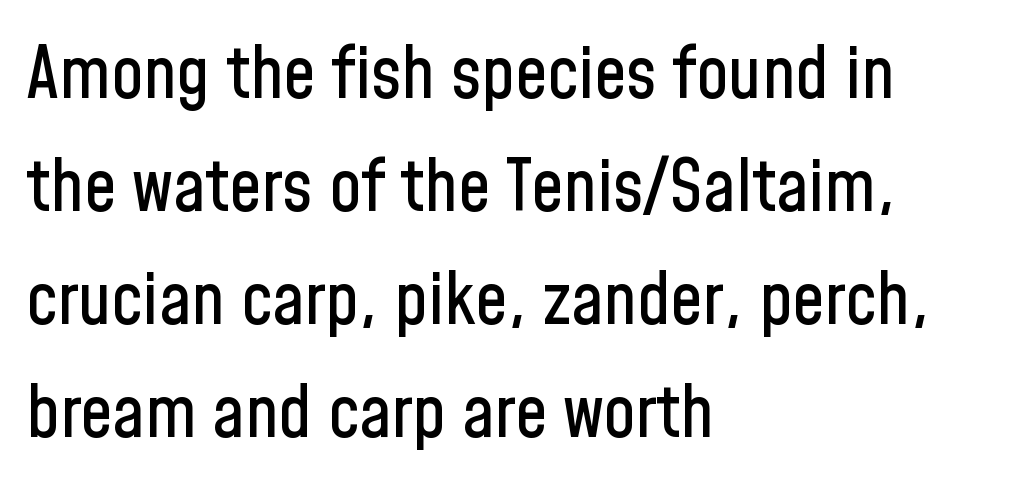
The image shows 72 px condensed sans-serif type, upright; set left-aligned, normal line spacing (1.57x), normal letter spacing, not underlined; low stroke contrast and a medium x-height.
